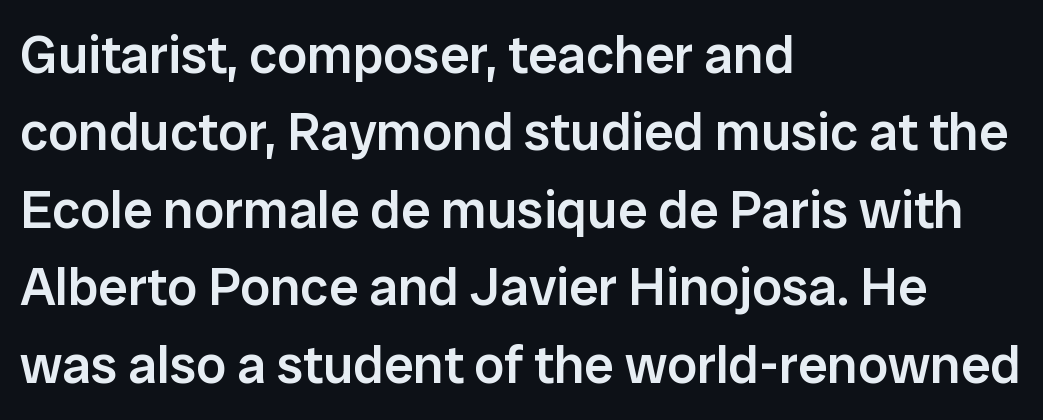
The image shows 53 px semibold sans-serif type, upright; set left-aligned, normal line spacing (1.46x), normal letter spacing, not underlined; low stroke contrast and a medium x-height.
